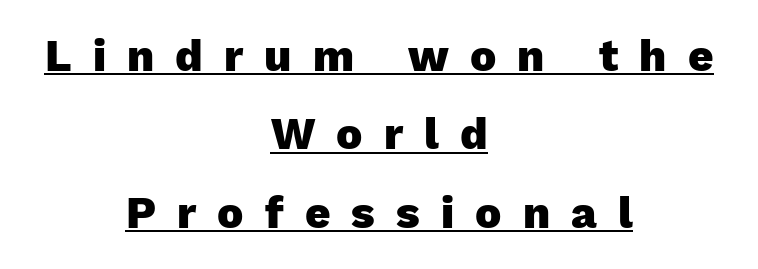
Q: Is the text bold? A: Yes.
Q: Is the text italic (slanted)? A: No, it is upright.
Q: Is the typeface a serif or a sans-serif typeface? A: Sans-serif.
Q: Is the text underlined? A: Yes.
Q: How is the paragraph aligned? A: Centered.
Q: Is the spacing between letters normal or unusually wide? A: Unusually wide.
Q: Width (condensed, normal, or wide)? A: Normal.
Q: Stroke contrast? A: Low.
Q: x-height? A: Medium.
Q: Monospaced? A: No.
